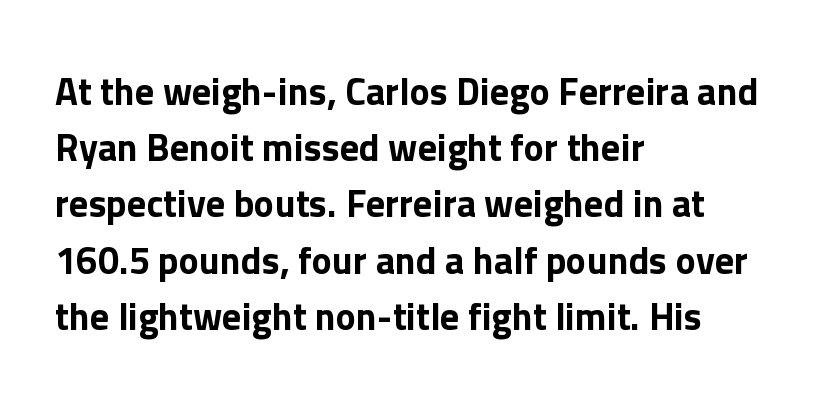
The image shows 38 px sans-serif type, upright; set left-aligned, normal line spacing (1.48x), normal letter spacing, not underlined; low stroke contrast and a medium x-height.
